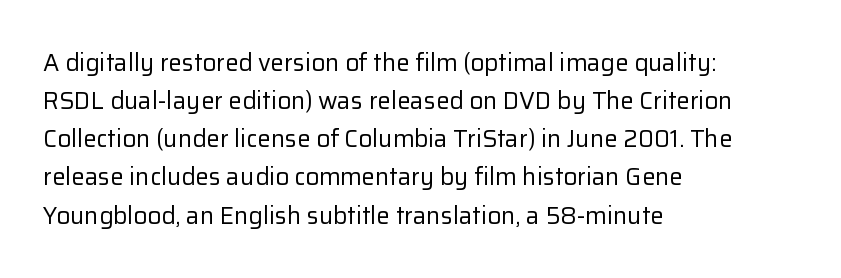
The image shows 24 px text type, upright; set left-aligned, normal line spacing (1.59x), normal letter spacing, not underlined.
